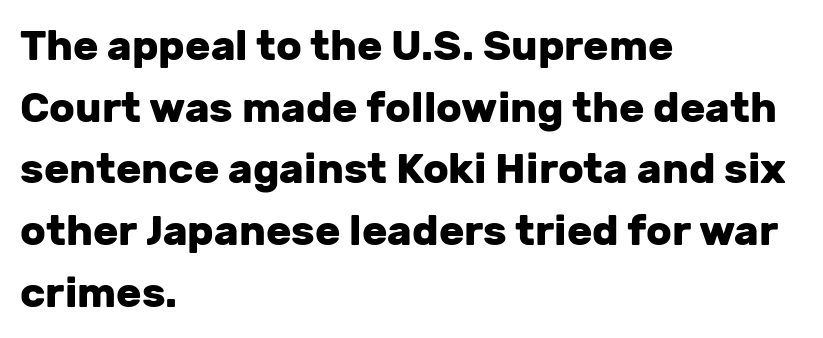
Q: Is the text bold? A: Yes.
Q: Is the text italic (slanted)? A: No, it is upright.
Q: Is the typeface a serif or a sans-serif typeface? A: Sans-serif.
Q: Is the text underlined? A: No.
Q: How is the paragraph aligned? A: Left-aligned.
Q: Is the spacing between letters normal or unusually wide? A: Normal.
Q: Is the spacing between lines tight, normal or loose? A: Normal.
Q: Width (condensed, normal, or wide)? A: Normal.
Q: Stroke contrast? A: Low.
Q: x-height? A: Medium.
Q: Monospaced? A: No.
